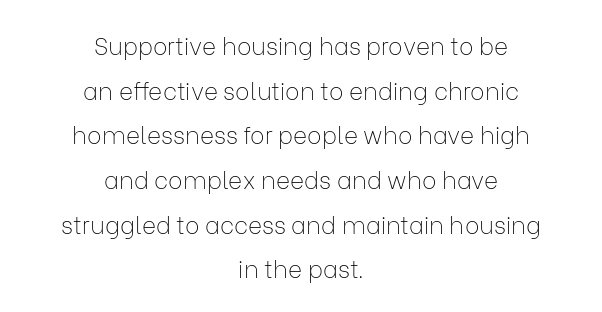
{"italic": "no", "bold": "no", "underline": "no", "align": "center", "line_spacing_ratio": 1.86, "letter_spacing": "normal", "letter_spacing_em": 0.0, "glyph_px": 24}
